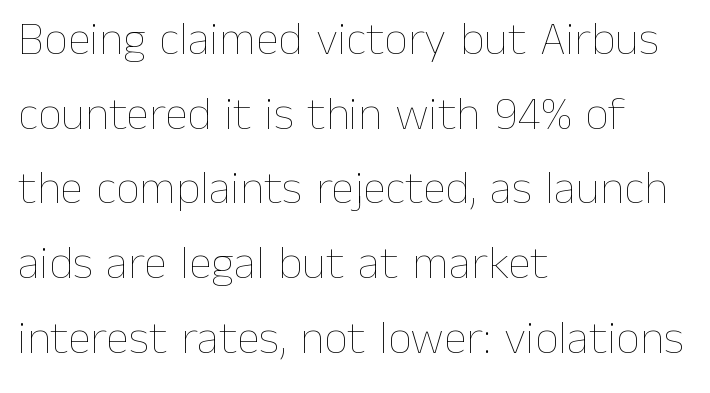
Think of a printed novel: that variable character pitch is what you see here. No letter is thick-stroked: the sample isn't bold. A typesetter would call this zero additional tracking. Type without underlining. If you measured baseline to baseline, you'd find a middling distance.
